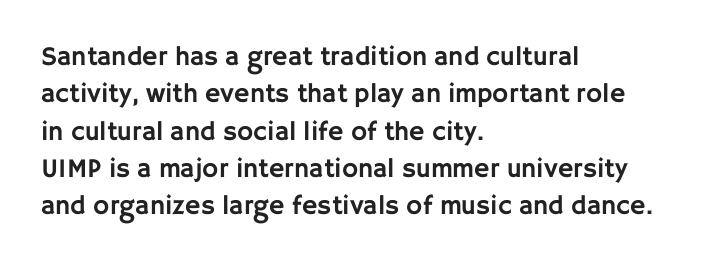
Q: Is the text italic (slanted)? A: No, it is upright.
Q: Is the text underlined? A: No.
Q: How is the paragraph aligned? A: Left-aligned.
Q: Is the spacing between letters normal or unusually wide? A: Normal.
Q: Is the spacing between lines tight, normal or loose? A: Normal.
